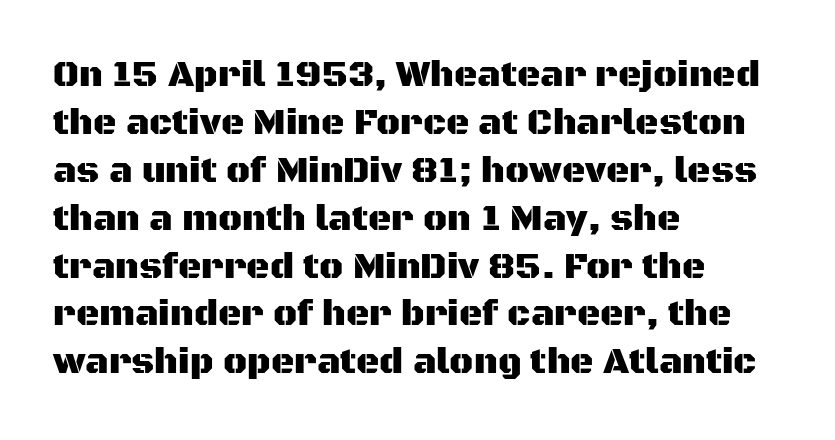
{"serif": "no", "italic": "no", "width": "normal", "stroke_contrast": "medium", "x_height": "large", "monospaced": "no", "underline": "no", "align": "left", "line_spacing": "normal", "line_spacing_ratio": 1.33, "letter_spacing": "normal", "letter_spacing_em": 0.0, "glyph_px": 36}
